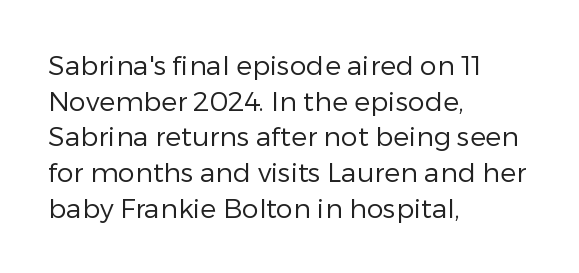
{"italic": "no", "bold": "no", "underline": "no", "align": "left", "line_spacing": "normal", "line_spacing_ratio": 1.32, "letter_spacing": "normal", "letter_spacing_em": 0.0, "glyph_px": 27}
